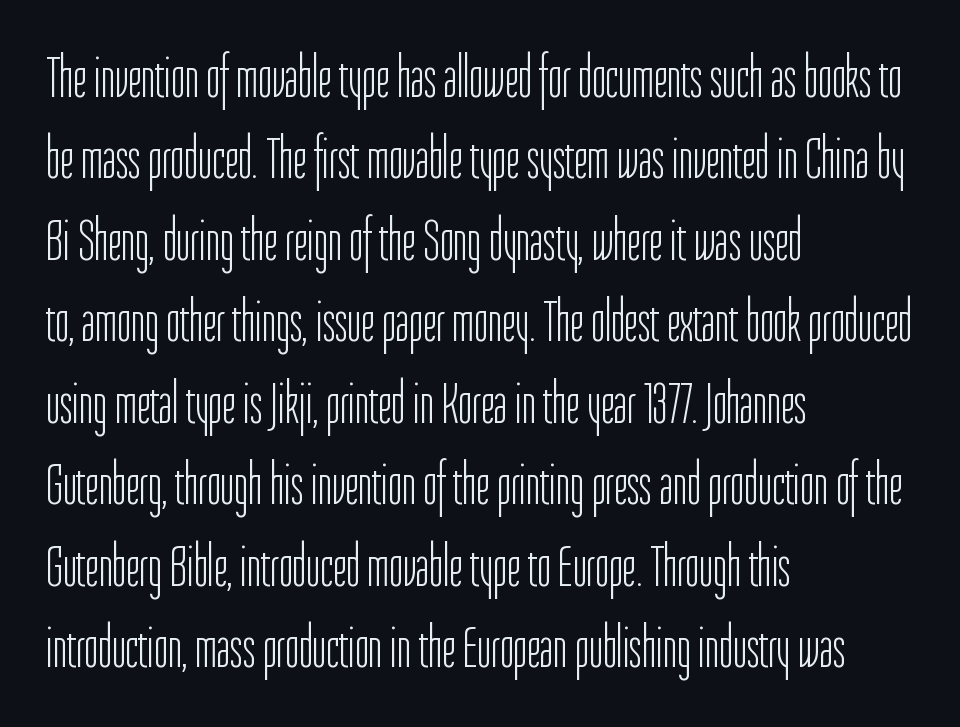
{"serif": "no", "italic": "no", "bold": "no", "weight": "light", "width": "condensed", "stroke_contrast": "low", "x_height": "medium", "monospaced": "no", "underline": "no", "align": "left", "line_spacing": "normal", "line_spacing_ratio": 1.38, "letter_spacing": "normal", "letter_spacing_em": 0.0, "glyph_px": 59}
